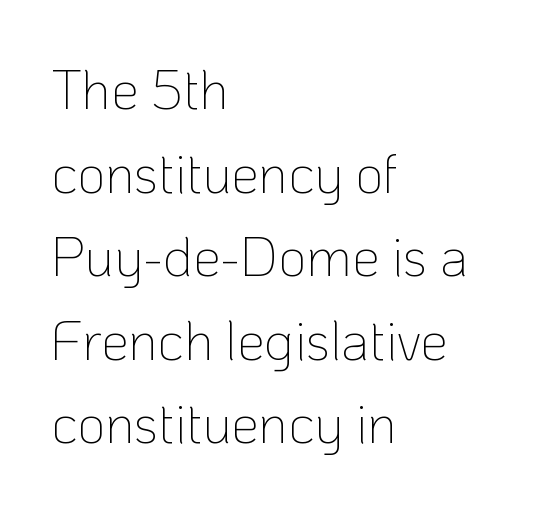
{"serif": "no", "italic": "no", "bold": "no", "weight": "thin", "width": "normal", "stroke_contrast": "low", "x_height": "medium", "monospaced": "no", "underline": "no", "align": "left", "line_spacing": "normal", "line_spacing_ratio": 1.52, "letter_spacing": "normal", "letter_spacing_em": 0.0, "glyph_px": 55}
